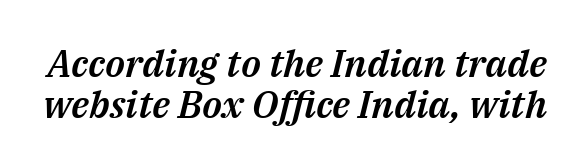
Q: Is the text italic (slanted)? A: Yes, it leans right by about 14 degrees.
Q: Is the text underlined? A: No.
Q: Is the spacing between letters normal or unusually wide? A: Normal.
Q: Is the spacing between lines tight, normal or loose? A: Tight.
Q: Width (condensed, normal, or wide)? A: Normal.
Q: Stroke contrast? A: Medium.
Q: x-height? A: Medium.
Q: Monospaced? A: No.
